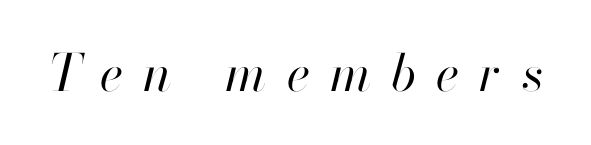
The text carries the slant typical of an italic or oblique font. The type is letterspaced generously, with wide tracking. Here the designer chose a conventional face with non-uniform glyph widths. The weight tops out at a normal text grade.
